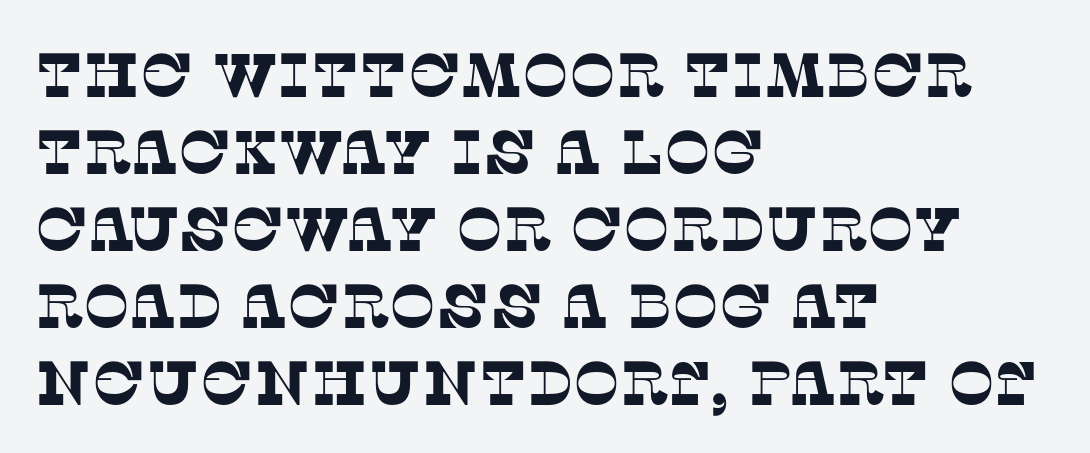
Here the designer chose a conventional face with non-uniform glyph widths. The line texture is even and compact thanks to regular tracking. Each line starts at the same left margin while the right side varies. Check where the strokes stop: tiny serifs finish them off. The foot of each line stays bare and open.
